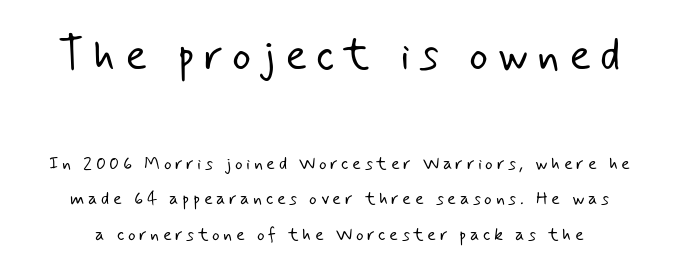
Bigger letters appear in the top chunk; the bottom chunk is reduced. Baseline-to-baseline distance is far greater than the letter height. Letter spacing: wide. You can tell from the bare stems that sans-serif type was used. Letters have the restrained weight of plain body copy at most. Note the varied advance widths — an 'i' is clearly narrower than an 'm'.
